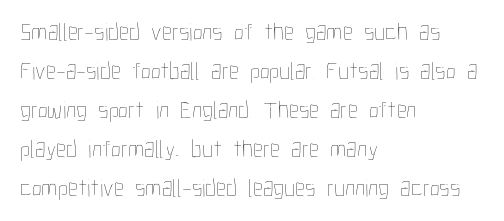
{"italic": "no", "bold": "no", "underline": "no", "align": "left", "line_spacing": "normal", "line_spacing_ratio": 1.56, "letter_spacing": "normal", "letter_spacing_em": 0.0, "glyph_px": 25}
